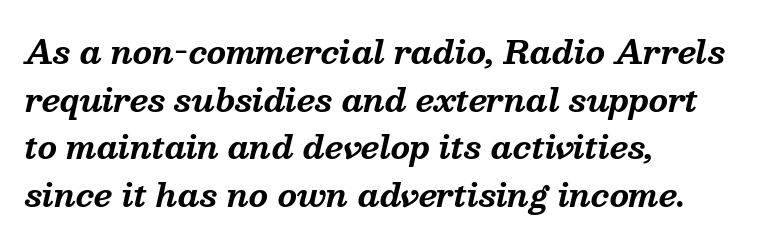
{"serif": "yes", "italic": "yes", "lean": "right", "slant_degrees": 13, "bold": "yes", "weight": "bold", "width": "normal", "stroke_contrast": "medium", "x_height": "medium", "monospaced": "no", "underline": "no", "align": "left", "line_spacing": "normal", "line_spacing_ratio": 1.54, "letter_spacing": "normal", "letter_spacing_em": 0.0, "glyph_px": 31}
